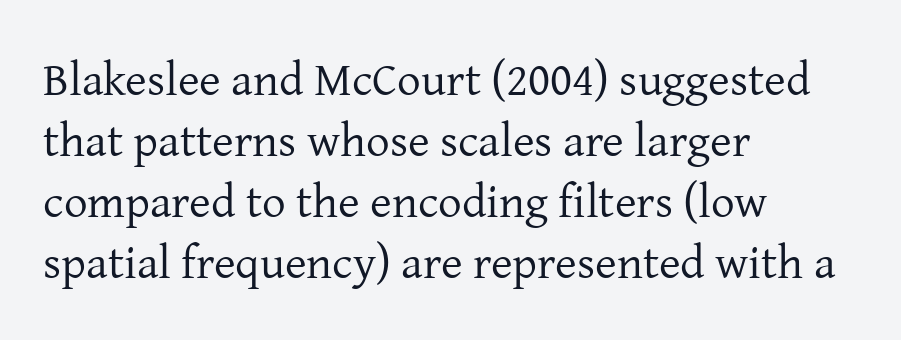
The image shows 47 px regular-weight serif type, upright; set left-aligned, normal line spacing (1.3x), normal letter spacing, not underlined; low stroke contrast and a medium x-height.
